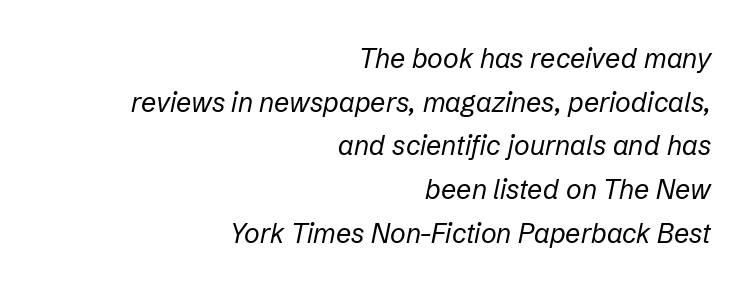
Q: Is the text bold? A: No.
Q: Is the text italic (slanted)? A: Yes, it leans right by about 12 degrees.
Q: Is the text underlined? A: No.
Q: How is the paragraph aligned? A: Right-aligned.
Q: Is the spacing between letters normal or unusually wide? A: Normal.
Q: Is the spacing between lines tight, normal or loose? A: Normal.
